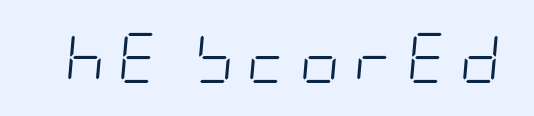
The image shows 50 px light, condensed type, italic (leaning right); set unusually wide letter spacing (+0.25 em), not underlined; low stroke contrast and a large x-height.
